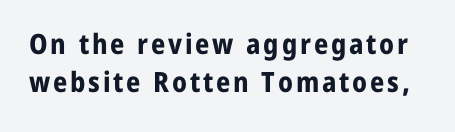
The image shows 28 px bold sans-serif type, upright; set normal line spacing (1.35x), not underlined; low stroke contrast and a medium x-height.
